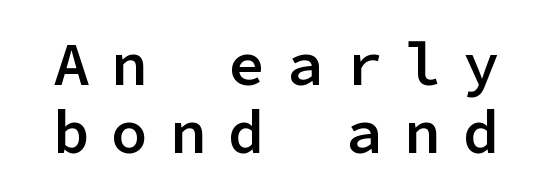
{"serif": "no", "italic": "no", "bold": "semi", "weight": "semibold", "width": "normal", "stroke_contrast": "low", "x_height": "medium", "monospaced": "yes", "underline": "no", "line_spacing": "tight", "line_spacing_ratio": 1.11, "letter_spacing": "wide", "letter_spacing_em": 0.36, "glyph_px": 61}
